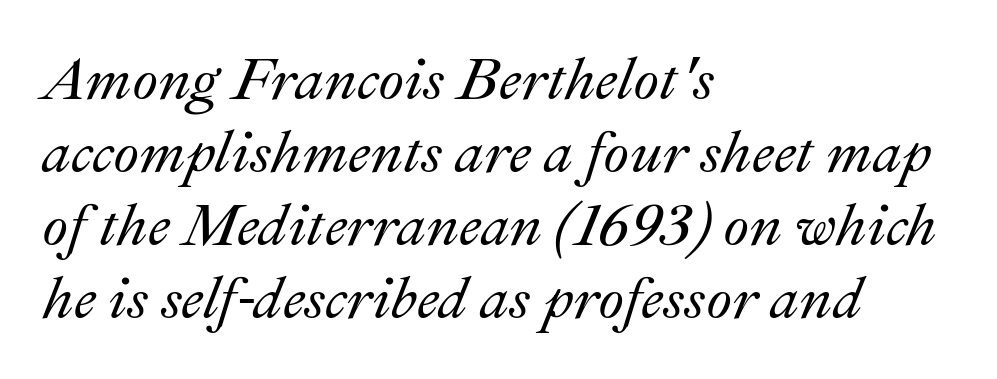
This rendering uses left alignment, leaving the right contour irregular. In terms of posture, this sample is oblique. Is this a fixed-width face? No — the glyphs have proportional, varying widths. How are the letters spaced? Ordinarily, with no added tracking. The space beneath each line is pristine and unruled.
